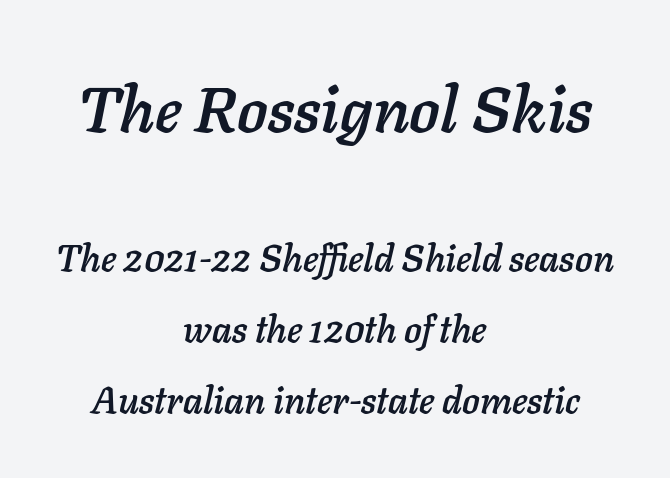
The image shows 64 px text type, italic (leaning right); set centered, loose line spacing (1.91x), normal letter spacing, not underlined; the first (top) block is 1.73x larger; low stroke contrast and a medium x-height.
